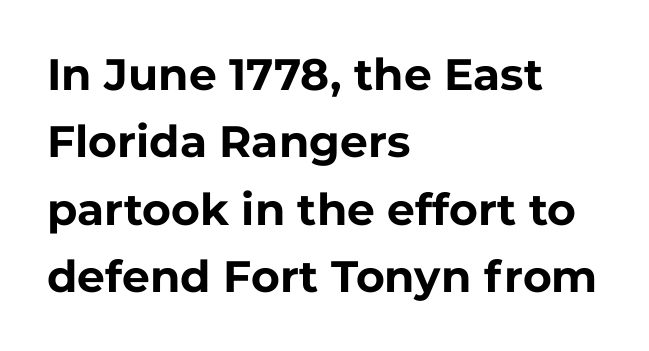
{"serif": "no", "italic": "no", "bold": "yes", "weight": "bold", "width": "normal", "stroke_contrast": "low", "x_height": "medium", "monospaced": "no", "underline": "no", "align": "left", "line_spacing": "normal", "line_spacing_ratio": 1.53, "letter_spacing": "normal", "letter_spacing_em": 0.0, "glyph_px": 44}
